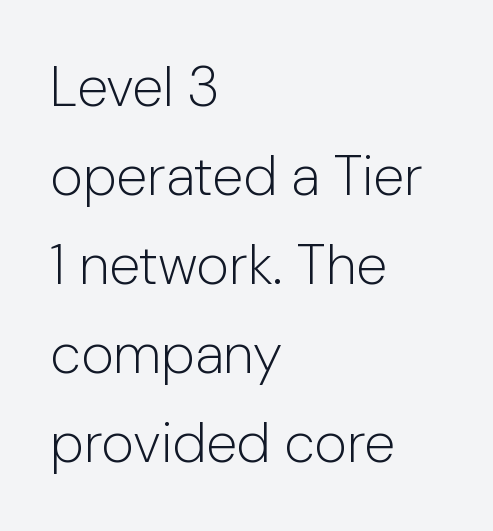
The image shows 56 px light sans-serif type, upright; set left-aligned, normal line spacing (1.59x), normal letter spacing, not underlined; low stroke contrast and a medium x-height.
